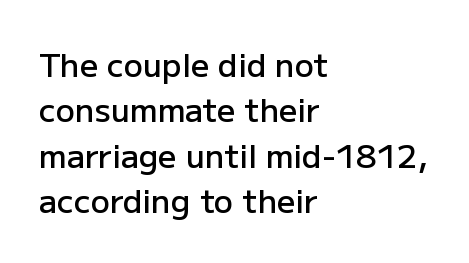
Q: Is the text bold? A: Semi-bold.
Q: Is the text italic (slanted)? A: No, it is upright.
Q: Is the typeface a serif or a sans-serif typeface? A: Sans-serif.
Q: Is the text underlined? A: No.
Q: How is the paragraph aligned? A: Left-aligned.
Q: Is the spacing between letters normal or unusually wide? A: Normal.
Q: Is the spacing between lines tight, normal or loose? A: Normal.
Q: Width (condensed, normal, or wide)? A: Normal.
Q: Stroke contrast? A: Low.
Q: x-height? A: Medium.
Q: Monospaced? A: No.
